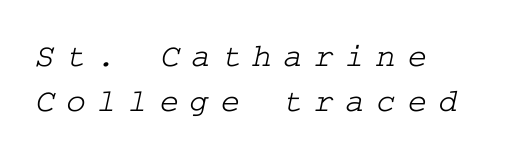
Q: Is the typeface a serif or a sans-serif typeface? A: Serif.
Q: Is the text underlined? A: No.
Q: How is the paragraph aligned? A: Left-aligned.
Q: Is the spacing between letters normal or unusually wide? A: Unusually wide.
Q: Is the spacing between lines tight, normal or loose? A: Normal.
Q: Width (condensed, normal, or wide)? A: Wide.
Q: Stroke contrast? A: Low.
Q: x-height? A: Medium.
